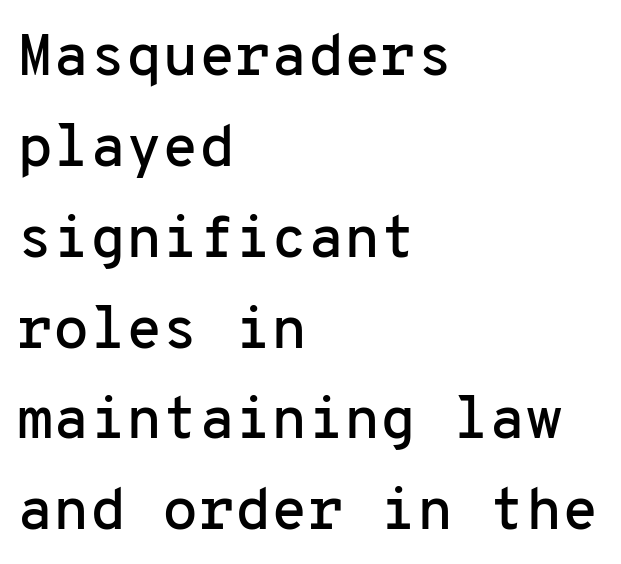
The image shows 59 px sans-serif type, upright, monospaced; set left-aligned, normal line spacing (1.54x), normal letter spacing, not underlined; low stroke contrast and a medium x-height.
